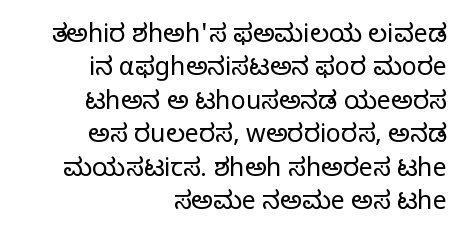
Q: Is the text bold? A: No.
Q: Is the text italic (slanted)? A: No, it is upright.
Q: Is the text underlined? A: No.
Q: How is the paragraph aligned? A: Right-aligned.
Q: Is the spacing between letters normal or unusually wide? A: Normal.
Q: Is the spacing between lines tight, normal or loose? A: Normal.
